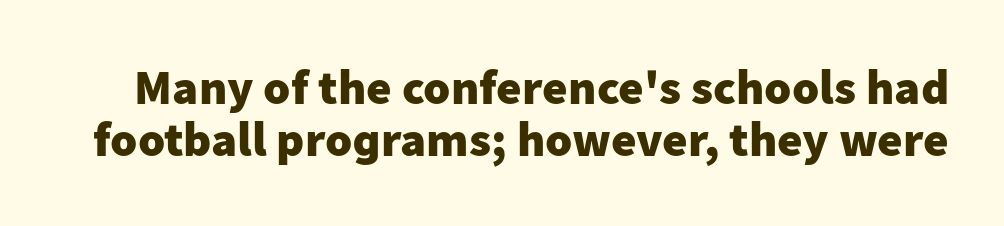
{"serif": "no", "italic": "no", "bold": "yes", "weight": "heavy", "width": "normal", "stroke_contrast": "low", "x_height": "medium", "monospaced": "no", "underline": "no", "line_spacing": "tight", "line_spacing_ratio": 1.07, "letter_spacing": "normal", "letter_spacing_em": 0.0, "glyph_px": 49}
